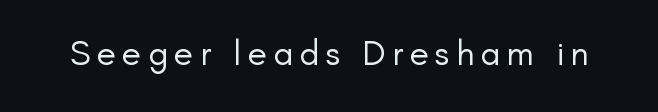
The image shows 36 px regular-weight sans-serif type, upright; set not underlined; low stroke contrast and a small x-height.
